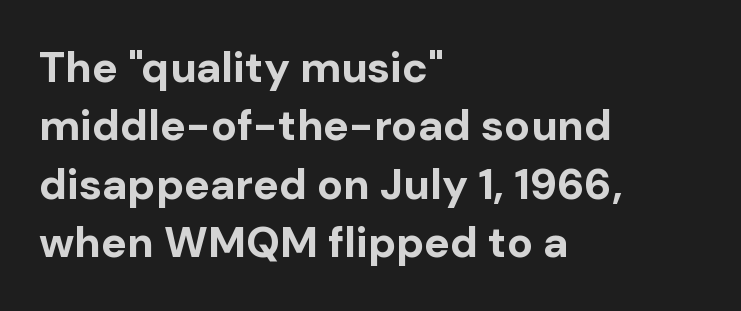
Type without underlining. The compositor pushed each line to the left boundary. Character widths vary here, with narrow letters taking less room than wide ones. A typesetter would mark this as roman, not italic. The passage shown stacks its lines at a standard gap. These lines are composed in type without serifs.
